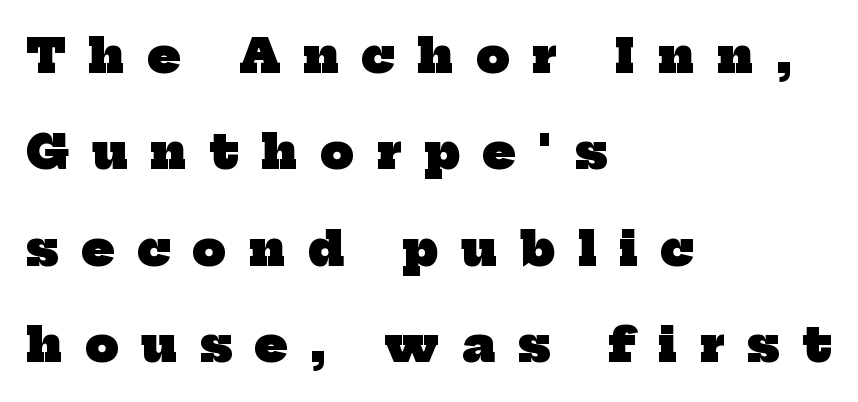
The image shows 47 px heavy serif type; set left-aligned, loose line spacing (2.05x), unusually wide letter spacing (+0.49 em), not underlined; low stroke contrast and a medium x-height.
